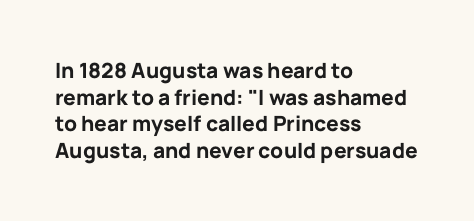
{"italic": "no", "bold": "yes", "underline": "no", "align": "left", "line_spacing": "normal", "line_spacing_ratio": 1.27, "letter_spacing": "normal", "letter_spacing_em": 0.0, "glyph_px": 21}
